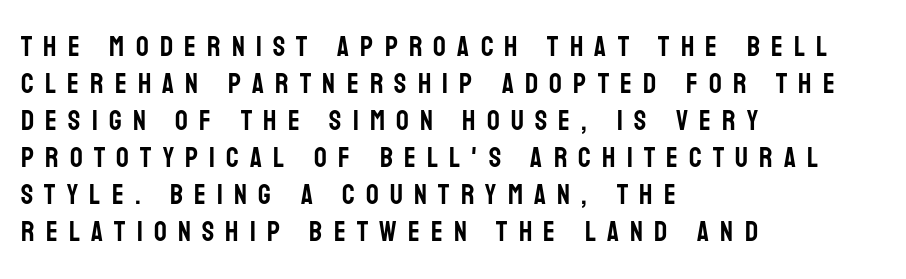
Q: Is the text italic (slanted)? A: No, it is upright.
Q: Is the typeface a serif or a sans-serif typeface? A: Sans-serif.
Q: Is the text underlined? A: No.
Q: How is the paragraph aligned? A: Left-aligned.
Q: Is the spacing between letters normal or unusually wide? A: Unusually wide.
Q: Is the spacing between lines tight, normal or loose? A: Normal.
Q: Width (condensed, normal, or wide)? A: Condensed.
Q: Stroke contrast? A: Low.
Q: x-height? A: Large.
Q: Monospaced? A: No.
